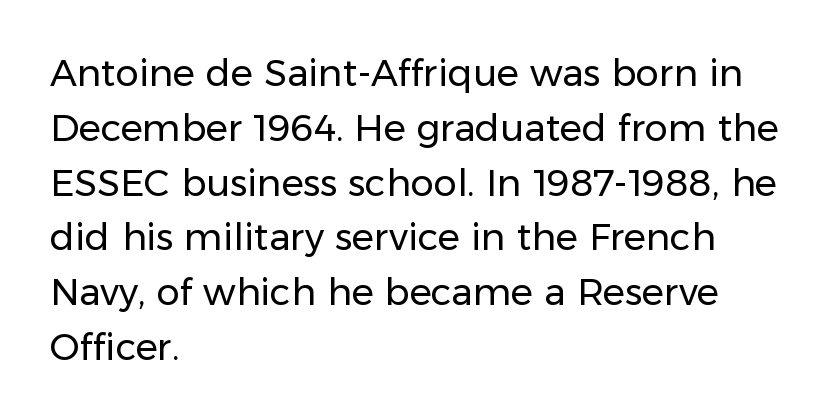
{"serif": "no", "italic": "no", "bold": "no", "weight": "regular", "width": "normal", "stroke_contrast": "low", "x_height": "medium", "monospaced": "no", "underline": "no", "align": "left", "line_spacing": "normal", "line_spacing_ratio": 1.48, "letter_spacing": "normal", "letter_spacing_em": 0.0, "glyph_px": 37}
